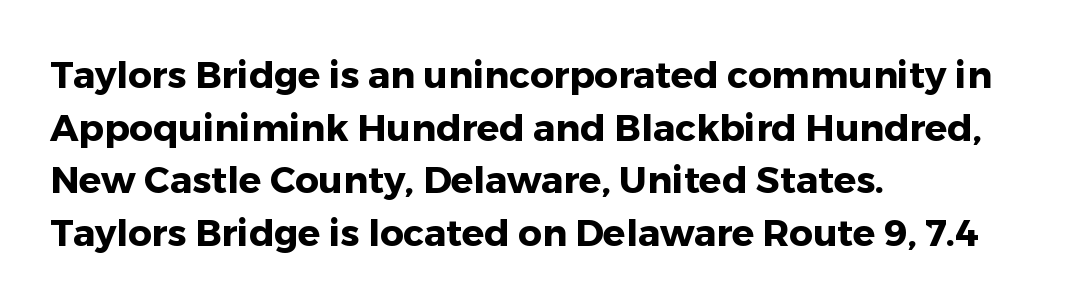
Q: Is the text bold? A: Yes.
Q: Is the text italic (slanted)? A: No, it is upright.
Q: Is the typeface a serif or a sans-serif typeface? A: Sans-serif.
Q: Is the text underlined? A: No.
Q: How is the paragraph aligned? A: Left-aligned.
Q: Is the spacing between letters normal or unusually wide? A: Normal.
Q: Is the spacing between lines tight, normal or loose? A: Normal.
Q: Width (condensed, normal, or wide)? A: Normal.
Q: Stroke contrast? A: Low.
Q: x-height? A: Medium.
Q: Monospaced? A: No.
